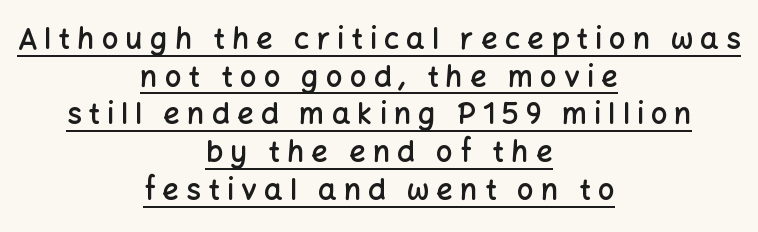
Q: Is the text bold? A: Semi-bold.
Q: Is the text italic (slanted)? A: No, it is upright.
Q: Is the typeface a serif or a sans-serif typeface? A: Sans-serif.
Q: Is the text underlined? A: Yes.
Q: How is the paragraph aligned? A: Centered.
Q: Is the spacing between letters normal or unusually wide? A: Unusually wide.
Q: Is the spacing between lines tight, normal or loose? A: Normal.
Q: Width (condensed, normal, or wide)? A: Normal.
Q: Stroke contrast? A: Low.
Q: x-height? A: Medium.
Q: Monospaced? A: No.
